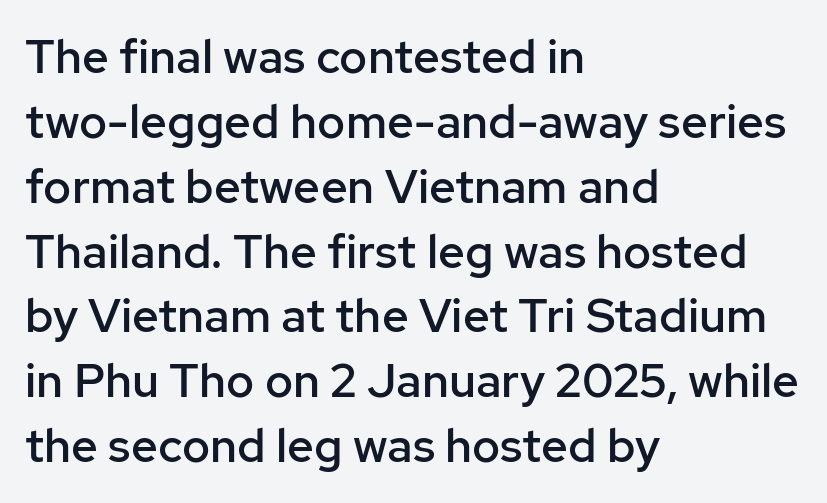
Notice how the passage keeps a crisp vertical edge on the left only. Plain, unruled lines of type. Proportional: the letters do not fall into vertical columns. A normal amount of white space separates one row of letters from the next. Unlike a traditional serif, this face leaves its strokes unadorned. This is the regular roman posture of the typeface.
